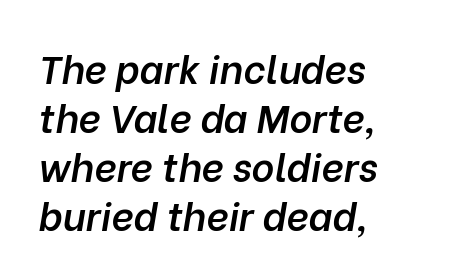
Q: Is the text bold? A: Semi-bold.
Q: Is the text italic (slanted)? A: Yes, it leans right by about 10 degrees.
Q: Is the text underlined? A: No.
Q: How is the paragraph aligned? A: Left-aligned.
Q: Is the spacing between letters normal or unusually wide? A: Normal.
Q: Is the spacing between lines tight, normal or loose? A: Normal.
Q: Width (condensed, normal, or wide)? A: Normal.
Q: Stroke contrast? A: Low.
Q: x-height? A: Medium.
Q: Monospaced? A: No.
